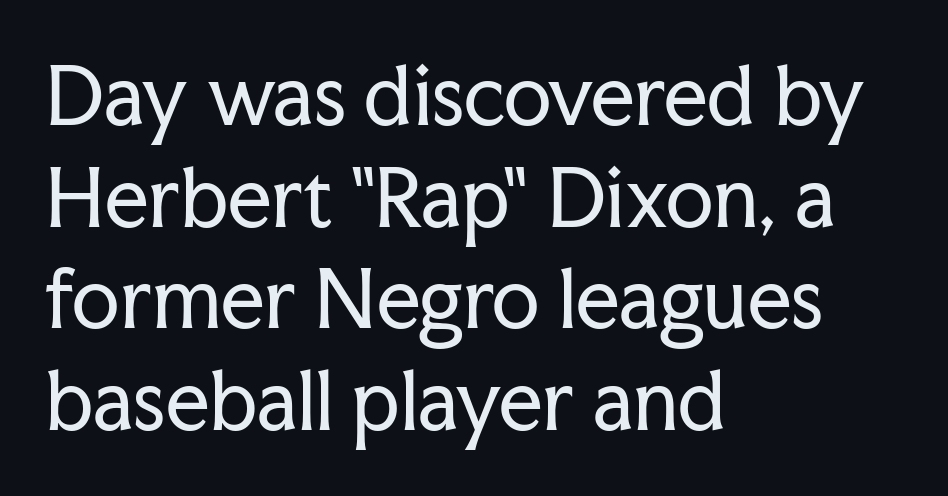
Posture: straight, roman, zero tilt. How would I describe the line gaps? Plain and ordinary. Regarding serifs, this sample has them. Check under the words: just untouched page.
